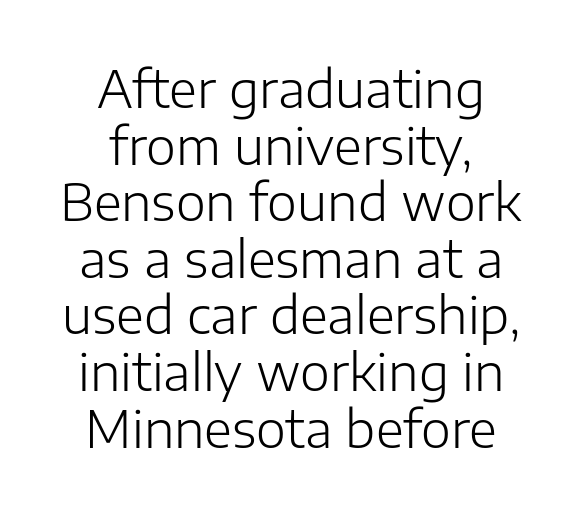
Q: Is the text bold? A: No.
Q: Is the text italic (slanted)? A: No, it is upright.
Q: Is the typeface a serif or a sans-serif typeface? A: Sans-serif.
Q: Is the text underlined? A: No.
Q: How is the paragraph aligned? A: Centered.
Q: Is the spacing between letters normal or unusually wide? A: Normal.
Q: Is the spacing between lines tight, normal or loose? A: Tight.
Q: Width (condensed, normal, or wide)? A: Normal.
Q: Stroke contrast? A: Low.
Q: x-height? A: Medium.
Q: Monospaced? A: No.
